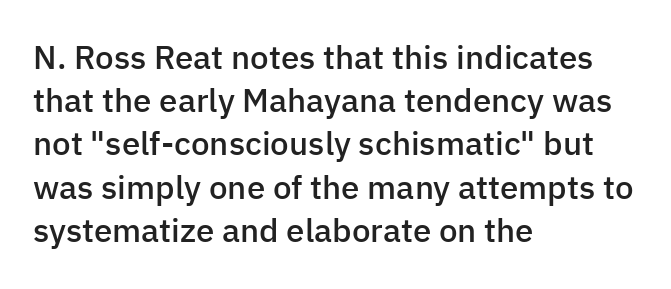
The image shows 33 px semibold sans-serif type, upright; set left-aligned, normal line spacing (1.31x), normal letter spacing, not underlined; low stroke contrast and a medium x-height.
